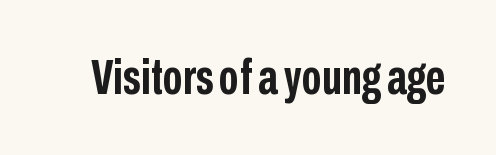
The image shows 49 px semibold, condensed sans-serif type, upright; set normal letter spacing, not underlined; low stroke contrast and a medium x-height.
